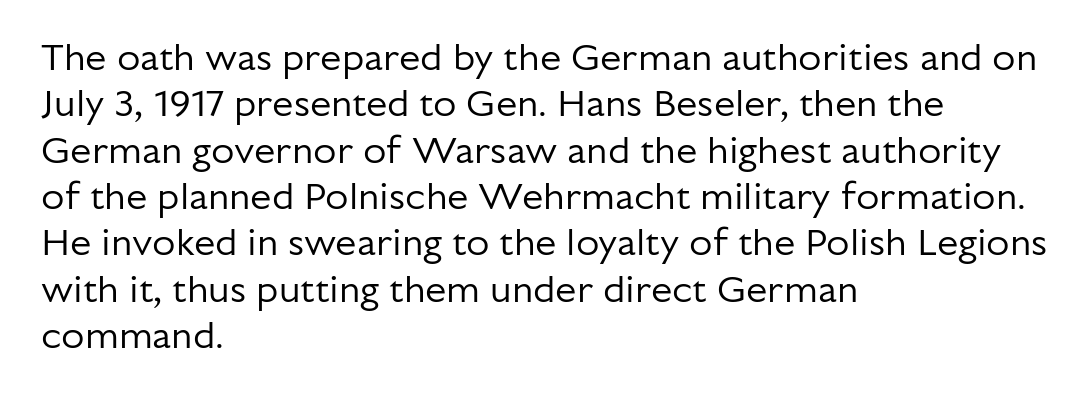
{"serif": "no", "italic": "no", "bold": "no", "weight": "regular", "width": "normal", "stroke_contrast": "low", "x_height": "medium", "monospaced": "no", "underline": "no", "align": "left", "line_spacing_ratio": 1.22, "letter_spacing": "normal", "letter_spacing_em": 0.0, "glyph_px": 38}
